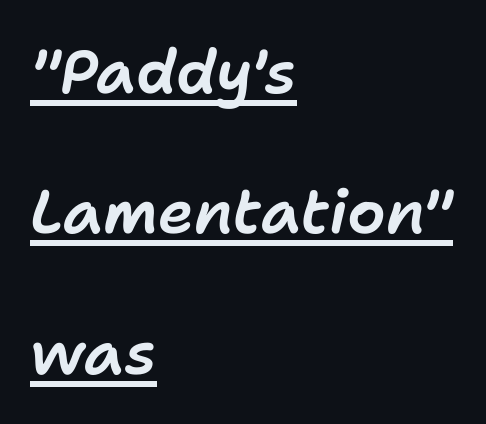
{"italic": "yes", "lean": "right", "slant_degrees": 11, "width": "normal", "stroke_contrast": "low", "x_height": "medium", "monospaced": "no", "underline": "yes", "align": "left", "line_spacing": "loose", "line_spacing_ratio": 2.3, "letter_spacing": "normal", "letter_spacing_em": 0.0, "glyph_px": 61}
